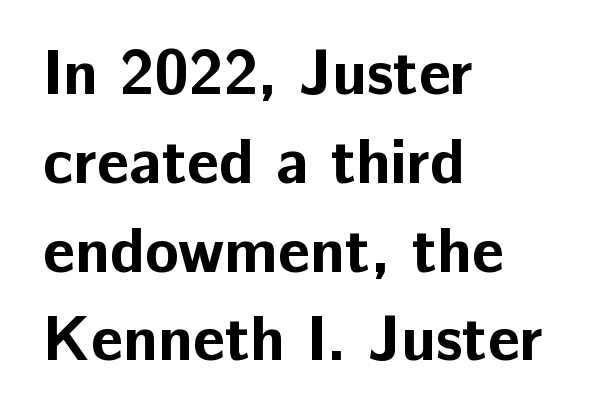
The image shows 63 px bold sans-serif type, upright; set left-aligned, normal line spacing (1.41x), normal letter spacing, not underlined; low stroke contrast and a medium x-height.
